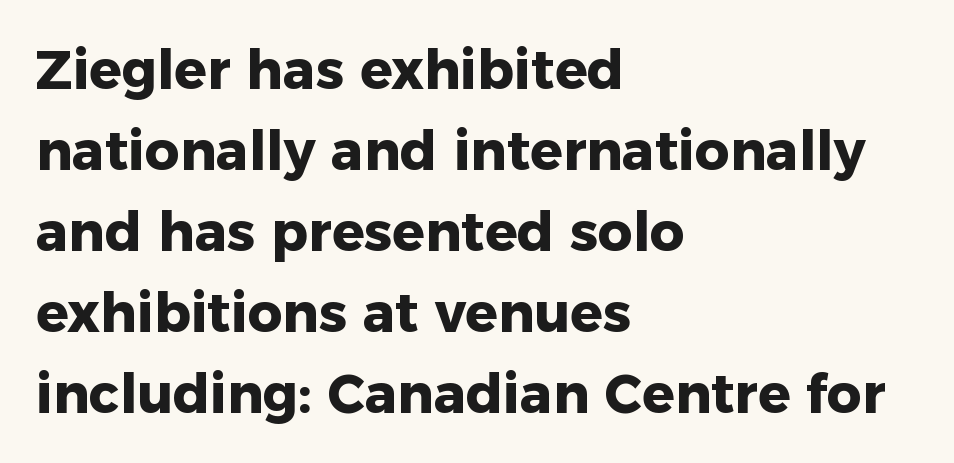
Which margin do the lines hug? The left one — the right edge is uneven. Quick note: interline space is typical. The baseline area is clear. Varying glyph widths throughout — classic text-font behaviour.
